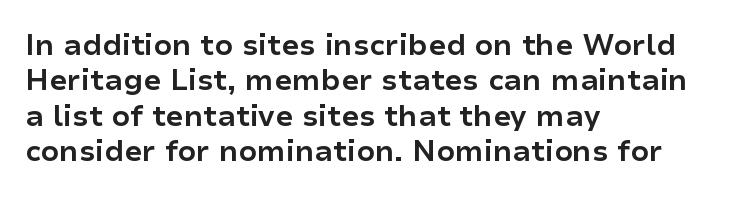
The image shows 29 px bold sans-serif type, upright; set left-aligned, line spacing 1.22x, normal letter spacing, not underlined; low stroke contrast and a medium x-height.
